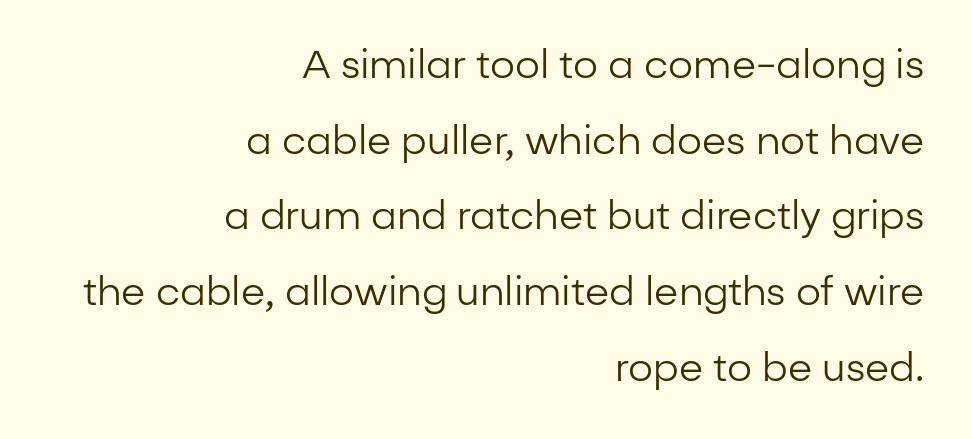
Q: Is the text bold? A: No.
Q: Is the text italic (slanted)? A: No, it is upright.
Q: Is the typeface a serif or a sans-serif typeface? A: Sans-serif.
Q: Is the text underlined? A: No.
Q: How is the paragraph aligned? A: Right-aligned.
Q: Is the spacing between letters normal or unusually wide? A: Normal.
Q: Is the spacing between lines tight, normal or loose? A: Loose.
Q: Width (condensed, normal, or wide)? A: Normal.
Q: Stroke contrast? A: Low.
Q: x-height? A: Medium.
Q: Monospaced? A: No.
